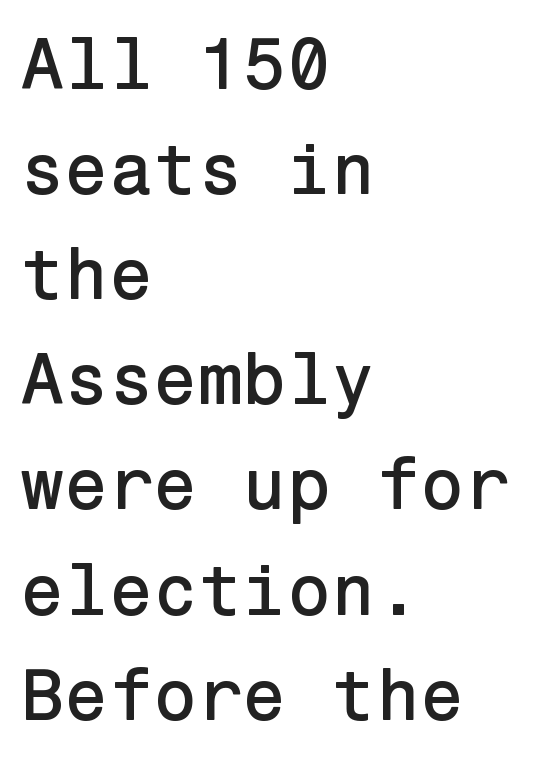
The image shows 72 px sans-serif type, upright; set left-aligned, normal line spacing (1.46x), normal letter spacing, not underlined; low stroke contrast and a medium x-height.
